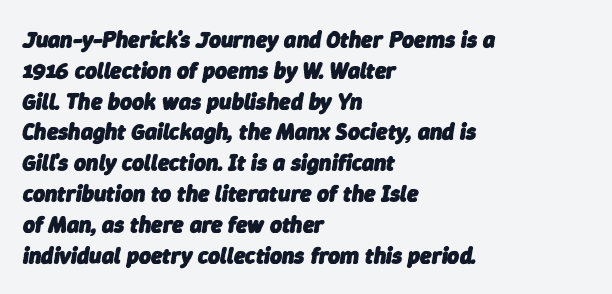
{"italic": "yes", "lean": "right", "slant_degrees": 9, "bold": "yes", "underline": "no", "align": "left", "line_spacing": "normal", "line_spacing_ratio": 1.34, "letter_spacing": "normal", "letter_spacing_em": 0.0, "glyph_px": 23}
